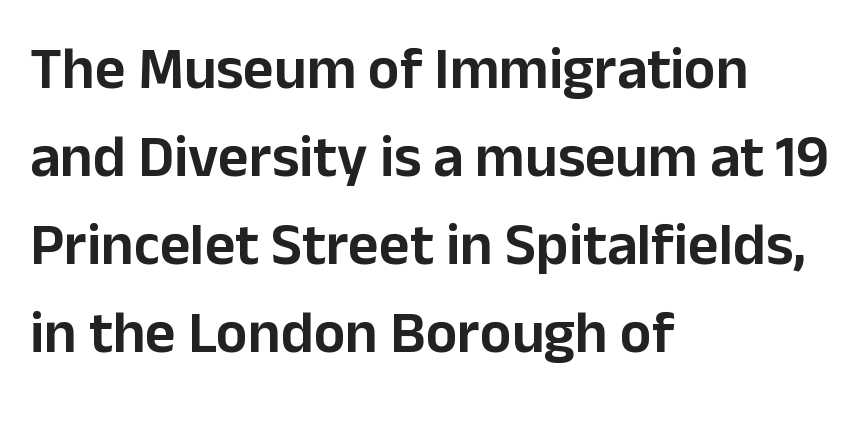
Q: Is the text italic (slanted)? A: No, it is upright.
Q: Is the typeface a serif or a sans-serif typeface? A: Sans-serif.
Q: Is the text underlined? A: No.
Q: How is the paragraph aligned? A: Left-aligned.
Q: Is the spacing between letters normal or unusually wide? A: Normal.
Q: Is the spacing between lines tight, normal or loose? A: Normal.
Q: Width (condensed, normal, or wide)? A: Normal.
Q: Stroke contrast? A: Low.
Q: x-height? A: Medium.
Q: Monospaced? A: No.
